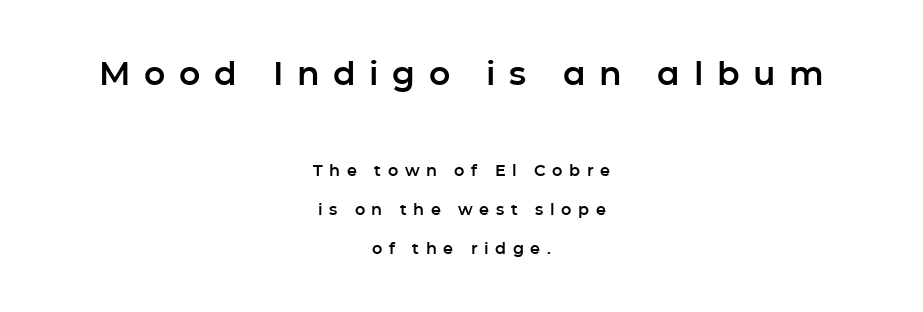
{"serif": "no", "italic": "no", "width": "normal", "stroke_contrast": "low", "x_height": "medium", "monospaced": "no", "underline": "no", "align": "center", "line_spacing": "loose", "line_spacing_ratio": 2.44, "letter_spacing": "wide", "letter_spacing_em": 0.41, "larger_block": "first", "size_ratio": 2.06, "glyph_px": 33}
